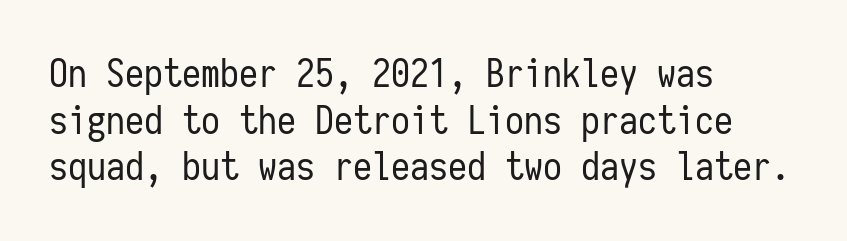
{"serif": "no", "italic": "no", "bold": "no", "weight": "regular", "width": "condensed", "stroke_contrast": "low", "x_height": "medium", "monospaced": "yes", "underline": "no", "align": "left", "line_spacing_ratio": 1.23, "letter_spacing": "normal", "letter_spacing_em": 0.0, "glyph_px": 38}
